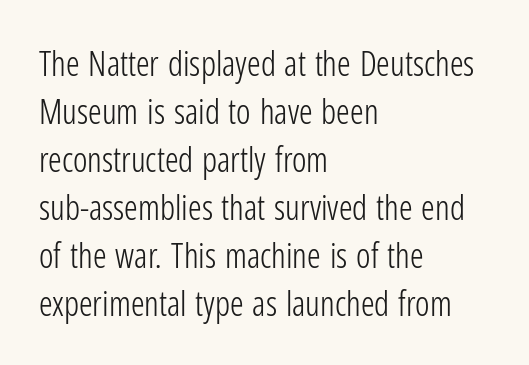
Q: Is the text bold? A: No.
Q: Is the text italic (slanted)? A: No, it is upright.
Q: Is the typeface a serif or a sans-serif typeface? A: Sans-serif.
Q: Is the text underlined? A: No.
Q: How is the paragraph aligned? A: Left-aligned.
Q: Is the spacing between letters normal or unusually wide? A: Normal.
Q: Is the spacing between lines tight, normal or loose? A: Normal.
Q: Width (condensed, normal, or wide)? A: Condensed.
Q: Stroke contrast? A: Low.
Q: x-height? A: Medium.
Q: Monospaced? A: No.
